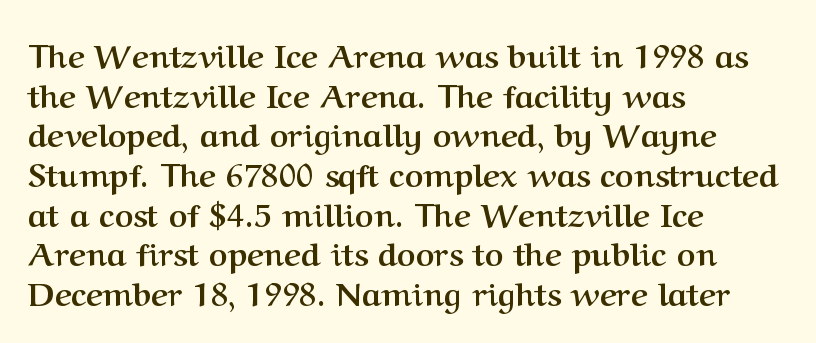
The image shows 32 px semibold serif type, upright; set left-aligned, line spacing 1.24x, normal letter spacing, not underlined; medium stroke contrast and a medium x-height.
